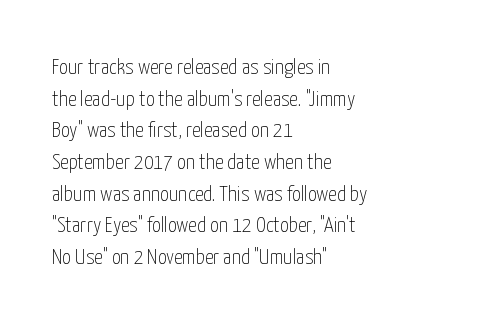
The image shows 22 px text type, upright; set left-aligned, normal line spacing (1.44x), normal letter spacing, not underlined.
